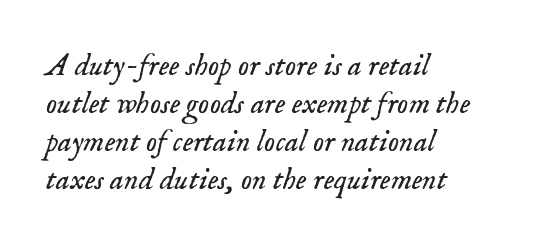
Q: Is the text bold? A: No.
Q: Is the text italic (slanted)? A: Yes, it leans right by about 18 degrees.
Q: Is the typeface a serif or a sans-serif typeface? A: Serif.
Q: Is the text underlined? A: No.
Q: How is the paragraph aligned? A: Left-aligned.
Q: Is the spacing between letters normal or unusually wide? A: Normal.
Q: Width (condensed, normal, or wide)? A: Normal.
Q: Stroke contrast? A: Low.
Q: x-height? A: Small.
Q: Monospaced? A: No.
